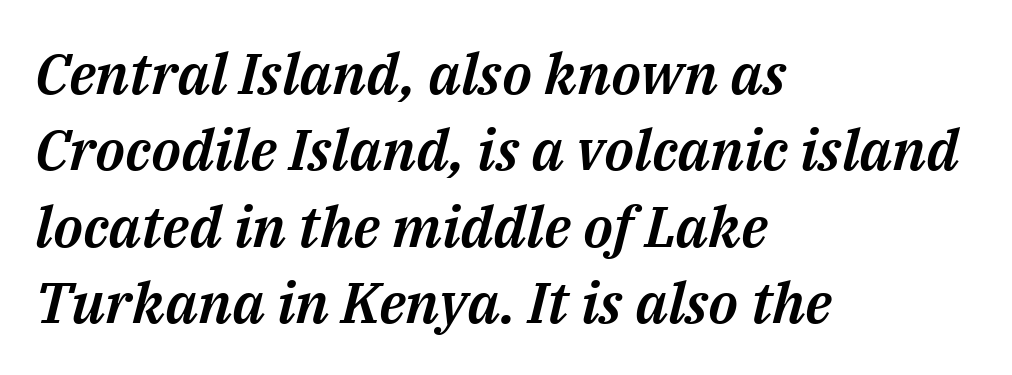
Q: Is the text italic (slanted)? A: Yes, it leans right by about 14 degrees.
Q: Is the text underlined? A: No.
Q: How is the paragraph aligned? A: Left-aligned.
Q: Is the spacing between letters normal or unusually wide? A: Normal.
Q: Is the spacing between lines tight, normal or loose? A: Normal.
Q: Width (condensed, normal, or wide)? A: Normal.
Q: Stroke contrast? A: Medium.
Q: x-height? A: Medium.
Q: Monospaced? A: No.
